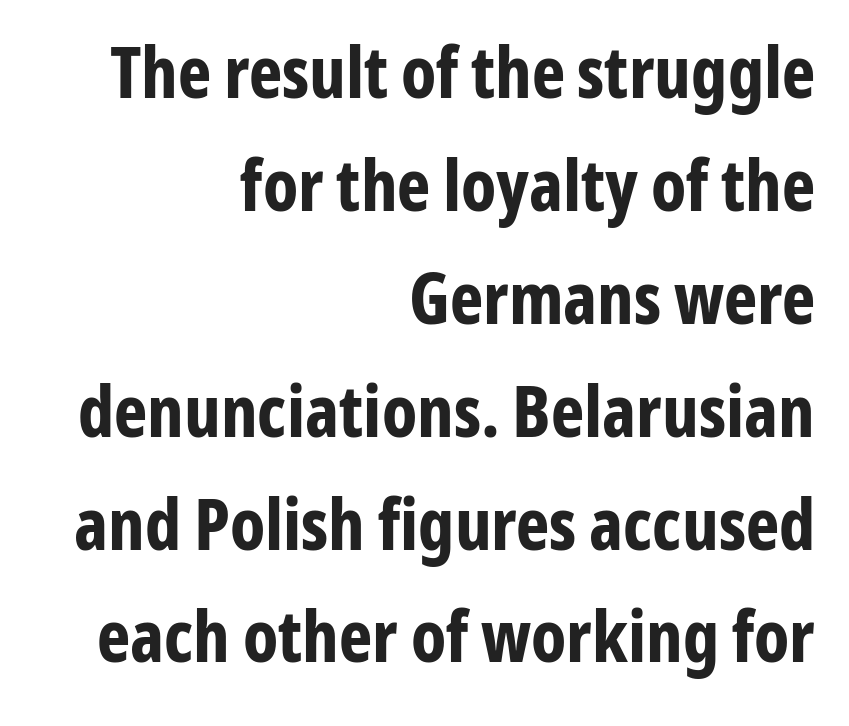
The image shows 71 px bold, condensed sans-serif type, upright; set right-aligned, normal line spacing (1.59x), normal letter spacing, not underlined; low stroke contrast and a medium x-height.
